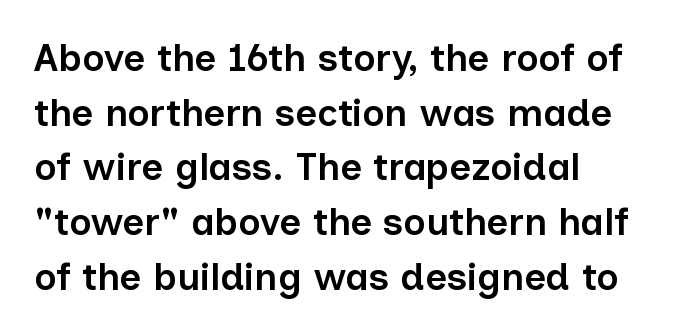
Q: Is the text bold? A: Semi-bold.
Q: Is the text italic (slanted)? A: No, it is upright.
Q: Is the typeface a serif or a sans-serif typeface? A: Sans-serif.
Q: Is the text underlined? A: No.
Q: How is the paragraph aligned? A: Left-aligned.
Q: Is the spacing between letters normal or unusually wide? A: Normal.
Q: Is the spacing between lines tight, normal or loose? A: Normal.
Q: Width (condensed, normal, or wide)? A: Normal.
Q: Stroke contrast? A: Low.
Q: x-height? A: Medium.
Q: Monospaced? A: No.
